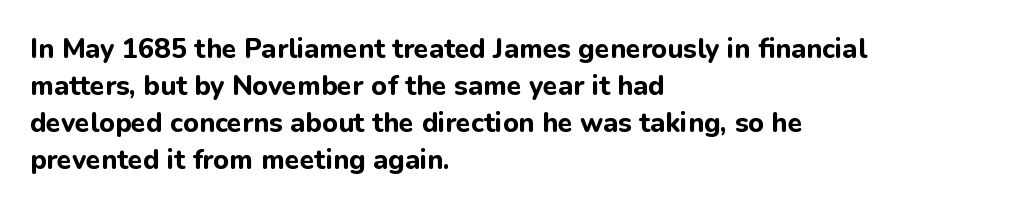
The image shows 27 px bold type, upright; set left-aligned, normal line spacing (1.37x), normal letter spacing, not underlined.
